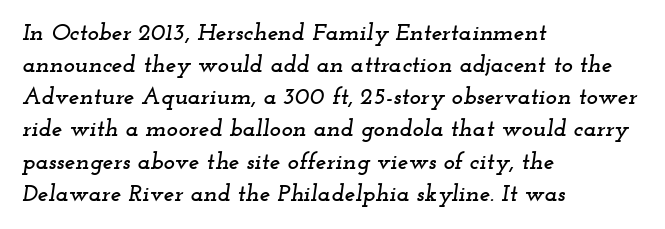
The image shows 24 px text type, italic (leaning right); set left-aligned, normal line spacing (1.34x), normal letter spacing, not underlined.
